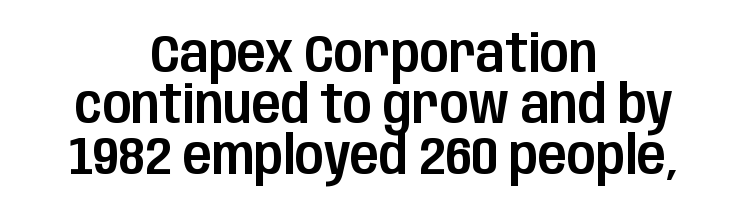
The face used here is rendered with its standard letterfit. A bare baseline throughout the passage. What kind of face is this? One without serifs — a sans. These lines are centered, leaving both edges ragged. Honestly, the rows look squashed on top of each other. These lines were composed using upright roman letters.
